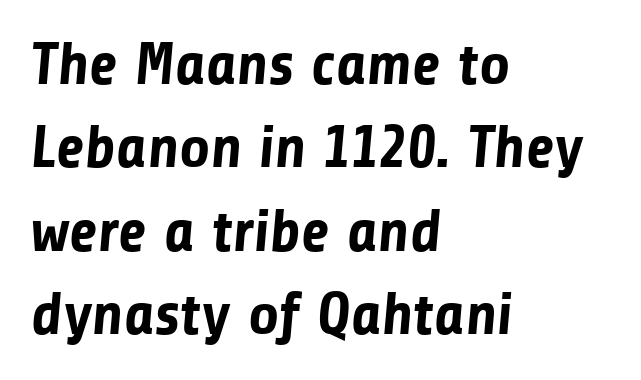
{"serif": "no", "bold": "yes", "weight": "bold", "width": "normal", "stroke_contrast": "low", "x_height": "medium", "monospaced": "no", "underline": "no", "align": "left", "line_spacing": "normal", "line_spacing_ratio": 1.39, "letter_spacing": "normal", "letter_spacing_em": 0.0, "glyph_px": 60}
